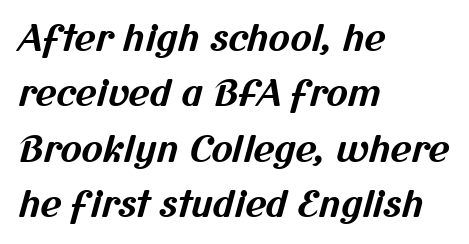
Q: Is the text bold? A: Yes.
Q: Is the typeface a serif or a sans-serif typeface? A: Sans-serif.
Q: Is the text underlined? A: No.
Q: How is the paragraph aligned? A: Left-aligned.
Q: Is the spacing between letters normal or unusually wide? A: Normal.
Q: Is the spacing between lines tight, normal or loose? A: Normal.
Q: Width (condensed, normal, or wide)? A: Normal.
Q: Stroke contrast? A: Medium.
Q: x-height? A: Medium.
Q: Monospaced? A: No.
